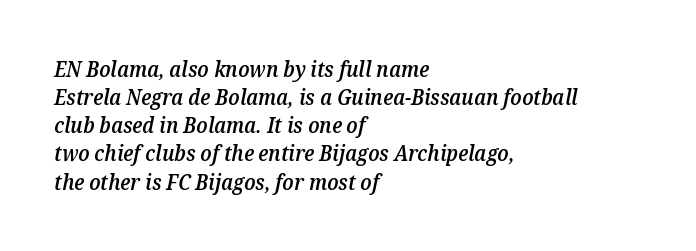
{"italic": "yes", "lean": "right", "slant_degrees": 12, "bold": "semi", "underline": "no", "align": "left", "line_spacing": "normal", "line_spacing_ratio": 1.34, "letter_spacing": "normal", "letter_spacing_em": 0.0, "glyph_px": 21}
